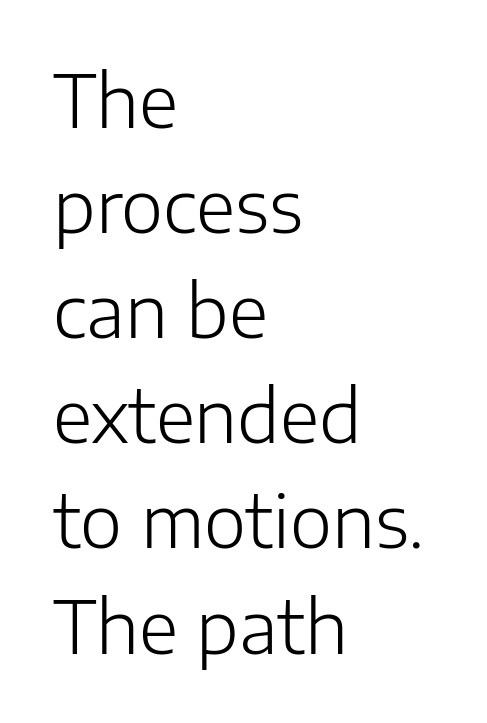
{"serif": "no", "italic": "no", "bold": "no", "weight": "light", "width": "normal", "stroke_contrast": "low", "x_height": "medium", "monospaced": "no", "underline": "no", "align": "left", "line_spacing": "normal", "line_spacing_ratio": 1.46, "letter_spacing": "normal", "letter_spacing_em": 0.0, "glyph_px": 72}
